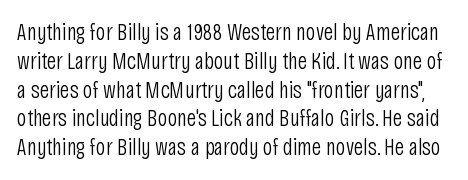
{"italic": "no", "bold": "no", "underline": "no", "line_spacing_ratio": 1.2, "letter_spacing": "normal", "letter_spacing_em": 0.0, "glyph_px": 24}
